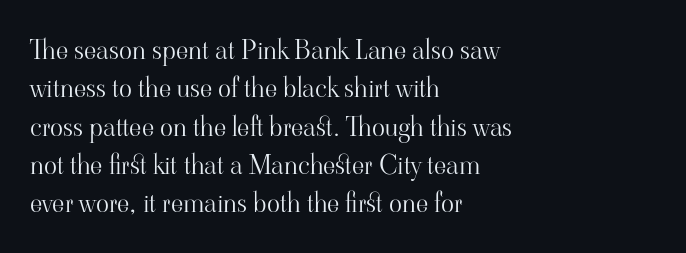
{"italic": "no", "bold": "no", "underline": "no", "align": "left", "line_spacing": "normal", "line_spacing_ratio": 1.42, "letter_spacing": "normal", "letter_spacing_em": 0.0, "glyph_px": 27}
